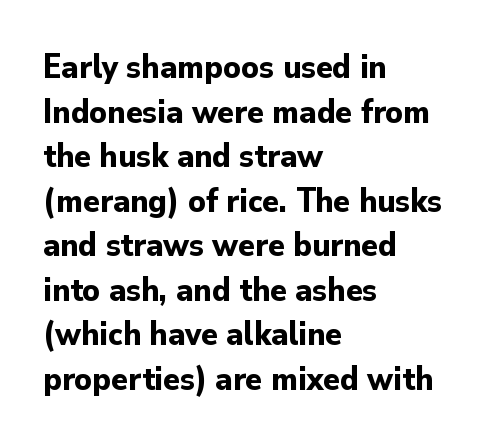
Note the varied advance widths — an 'i' is clearly narrower than an 'm'. All the whitespace from short lines collects on the right. Each row of text sits above clean, open space. The leading is moderate, giving the passage an even texture. Unlike italic type, these characters show no tilt at all. Spacing between characters is what you'd get straight out of the box.
